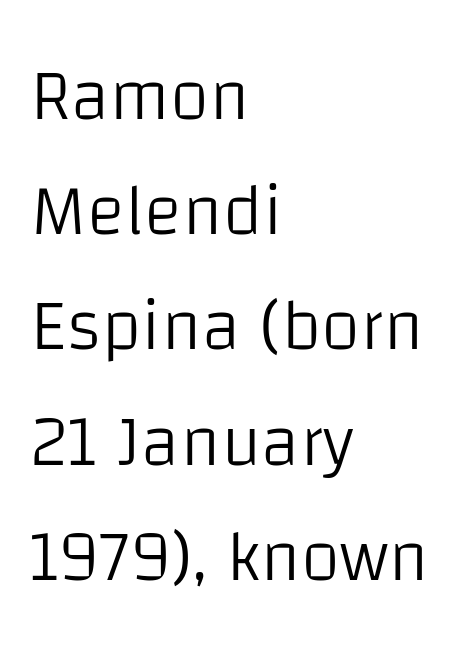
{"serif": "no", "italic": "no", "bold": "no", "weight": "light", "width": "normal", "stroke_contrast": "low", "x_height": "large", "monospaced": "no", "underline": "no", "align": "left", "line_spacing": "normal", "line_spacing_ratio": 1.6, "letter_spacing": "normal", "letter_spacing_em": 0.0, "glyph_px": 72}
